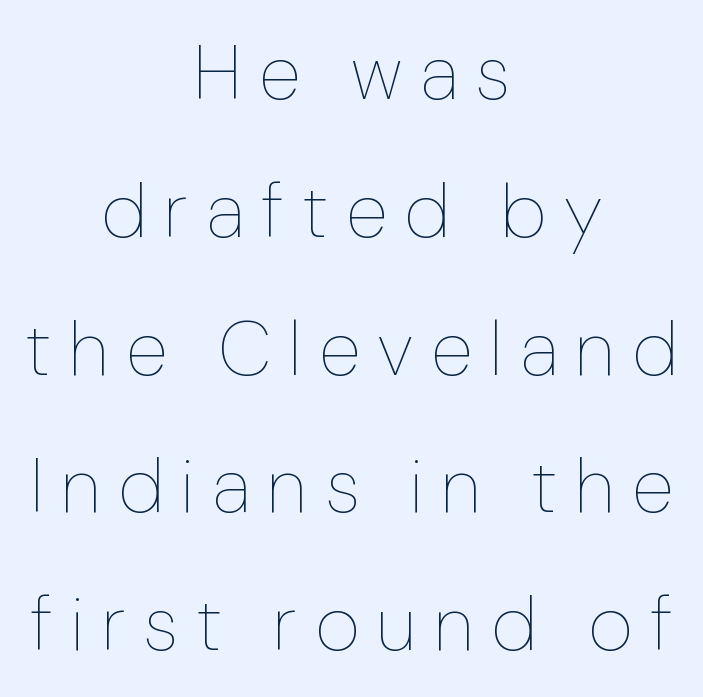
Q: Is the text bold? A: No.
Q: Is the text italic (slanted)? A: No, it is upright.
Q: Is the text underlined? A: No.
Q: How is the paragraph aligned? A: Centered.
Q: Is the spacing between letters normal or unusually wide? A: Unusually wide.
Q: Width (condensed, normal, or wide)? A: Normal.
Q: Stroke contrast? A: Low.
Q: x-height? A: Medium.
Q: Monospaced? A: No.
